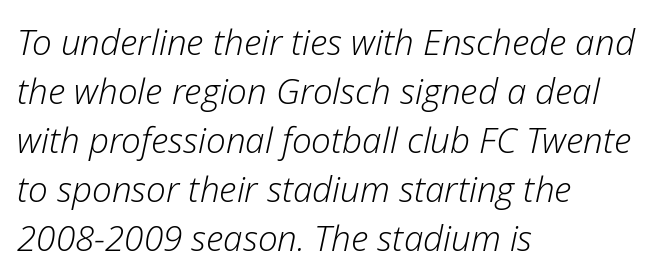
{"italic": "yes", "lean": "right", "slant_degrees": 12, "bold": "no", "weight": "light", "width": "normal", "stroke_contrast": "low", "x_height": "medium", "monospaced": "no", "underline": "no", "align": "left", "line_spacing": "normal", "line_spacing_ratio": 1.4, "letter_spacing": "normal", "letter_spacing_em": 0.0, "glyph_px": 35}
